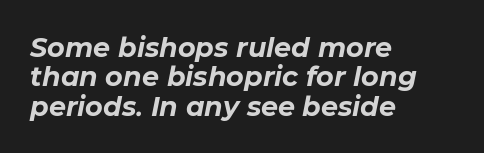
Notice how the stems are inclined rather than vertical — that's the hallmark of italics. Strokes here are thick enough to call this a true bold. No word sits above an underline. Compared with typical body copy, the letter spacing here is the same. Each new line begins almost immediately beneath the previous one. The paragraph has a hard left edge and a soft right edge.
